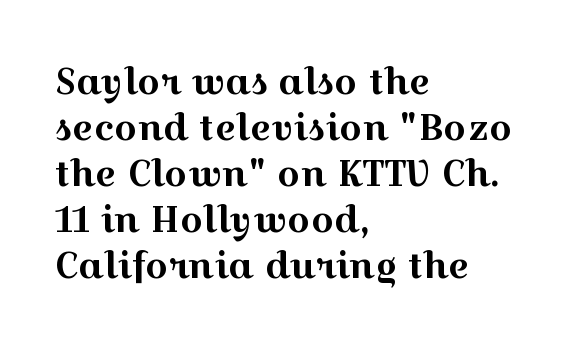
This sample has the flowing, uneven cadence of proportional lettering. Glyph-to-glyph distance matches everyday printed text. Left-aligned paragraph, ragged on the right. The rendering shows small feet on the letterforms — a serif design.
